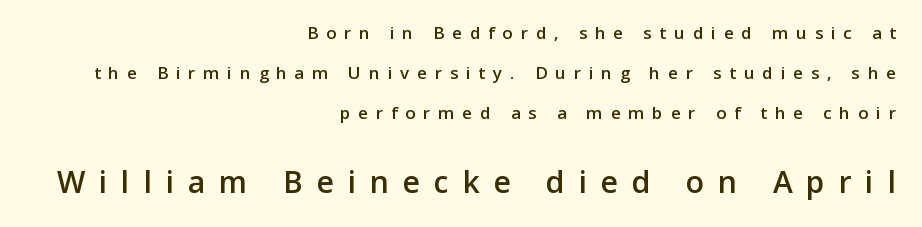
Italic: no, the glyphs are upright roman. The typesetting leans somewhat heavy: a semibold. Type size steps up from the first block to the second. A typesetter would call this proportional, since set widths differ per character.
